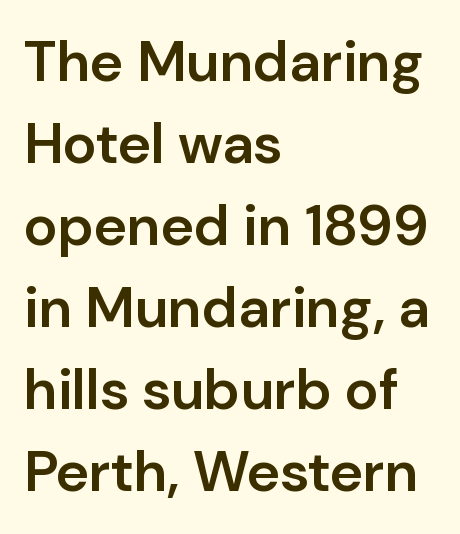
{"serif": "no", "italic": "no", "bold": "semi", "weight": "semibold", "width": "normal", "stroke_contrast": "low", "x_height": "medium", "monospaced": "no", "underline": "no", "align": "left", "line_spacing": "normal", "line_spacing_ratio": 1.44, "letter_spacing": "normal", "letter_spacing_em": 0.0, "glyph_px": 57}
